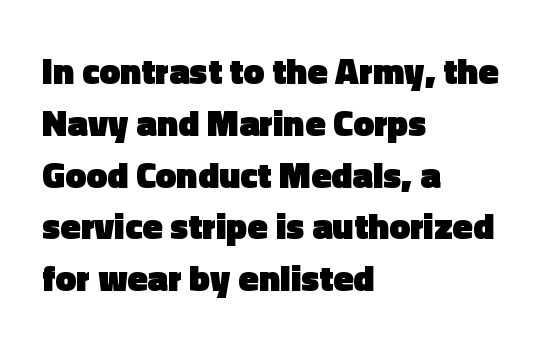
Q: Is the text bold? A: Yes.
Q: Is the text italic (slanted)? A: No, it is upright.
Q: Is the typeface a serif or a sans-serif typeface? A: Sans-serif.
Q: Is the text underlined? A: No.
Q: How is the paragraph aligned? A: Left-aligned.
Q: Is the spacing between letters normal or unusually wide? A: Normal.
Q: Is the spacing between lines tight, normal or loose? A: Normal.
Q: Width (condensed, normal, or wide)? A: Normal.
Q: x-height? A: Medium.
Q: Monospaced? A: No.
